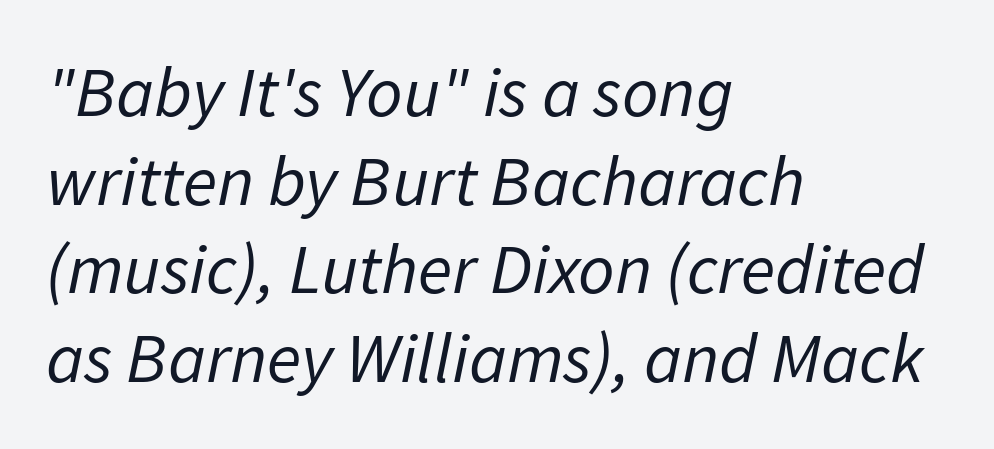
The lines in this sample share a left origin and differ only in where they stop. The font sits on the lighter half of the weight spectrum, regular included. Beneath every word, the page is bare. A typesetter would mark this as italic.
